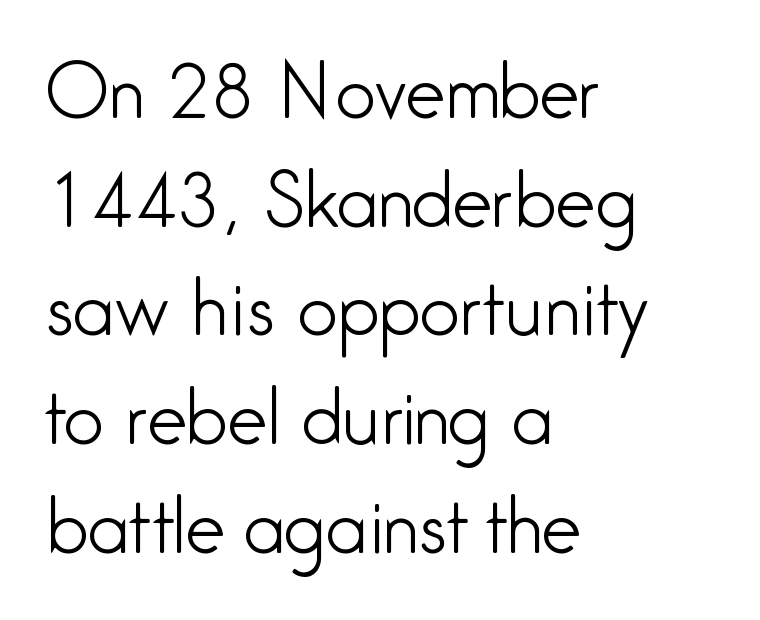
{"serif": "no", "italic": "no", "bold": "no", "weight": "light", "width": "condensed", "stroke_contrast": "low", "x_height": "medium", "monospaced": "no", "underline": "no", "align": "left", "line_spacing": "normal", "line_spacing_ratio": 1.53, "letter_spacing": "normal", "letter_spacing_em": 0.0, "glyph_px": 71}
